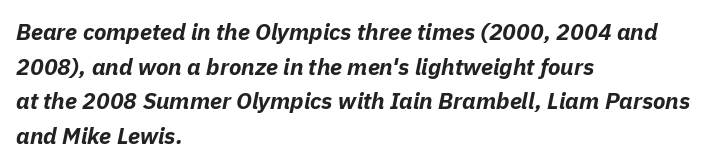
{"italic": "yes", "lean": "right", "slant_degrees": 11, "bold": "yes", "underline": "no", "align": "left", "line_spacing": "normal", "line_spacing_ratio": 1.51, "letter_spacing": "normal", "letter_spacing_em": 0.0, "glyph_px": 23}
